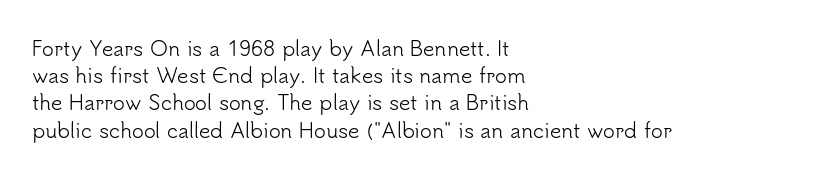
{"italic": "no", "bold": "no", "underline": "no", "align": "left", "line_spacing": "normal", "line_spacing_ratio": 1.36, "letter_spacing": "normal", "letter_spacing_em": 0.0, "glyph_px": 20}
